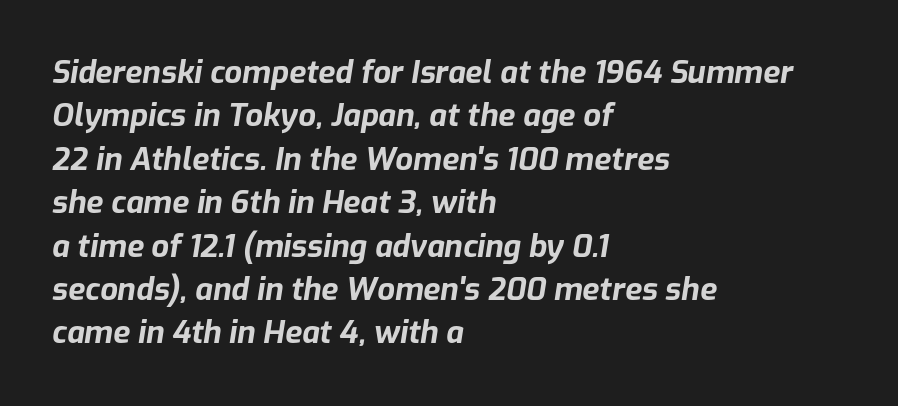
Looks like regular typesetting: each glyph gets only the width it needs. Heft: maximum for text — a bold. This rendering features lettering with no underline. The typography opts for an oblique posture over an upright one. Each word holds together tightly as a unit, with standard inter-letter gaps.
